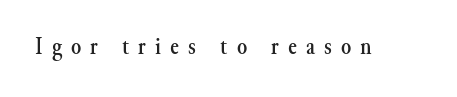
The image shows 26 px text type, upright; set unusually wide letter spacing (+0.35 em), not underlined.
